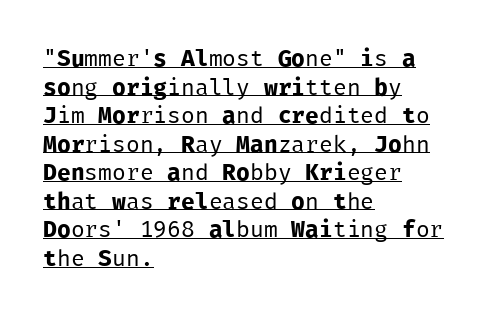
The image shows 23 px text type, upright; set left-aligned, line spacing 1.24x, normal letter spacing, underlined.
